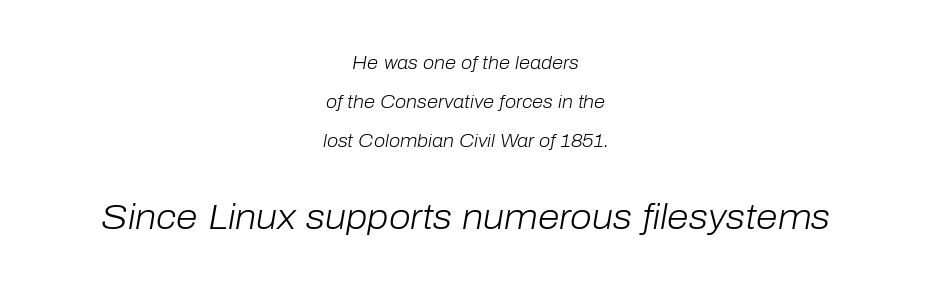
The image shows 35 px light type, italic (leaning right); set centered, loose line spacing (2.17x), normal letter spacing, not underlined; the second (bottom) block is 1.94x larger; low stroke contrast and a medium x-height.
